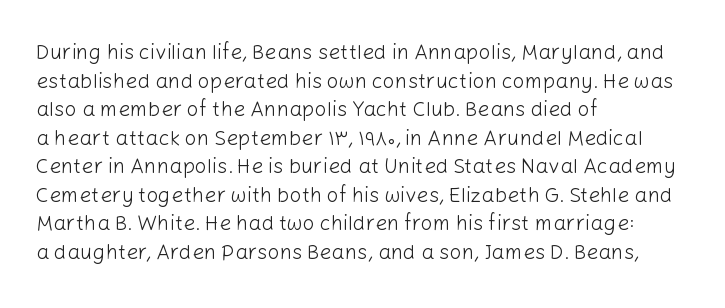
The image shows 21 px text type, upright; set left-aligned, normal line spacing (1.36x), normal letter spacing, not underlined.
